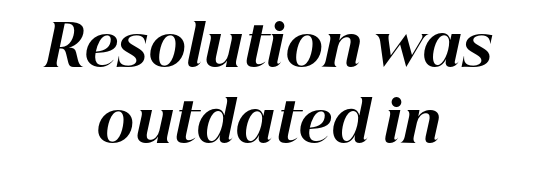
These lines were composed using italics. A dark, heavy texture on the line: the type is bold. Line spacing here is normal. Letters rest on an invisible, unmarked baseline.
